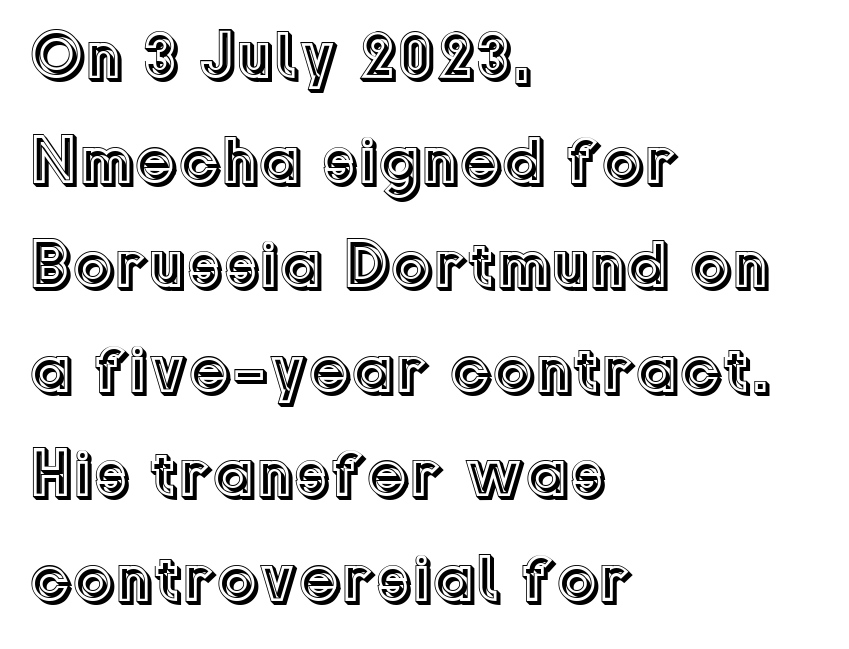
The passage shown is not underscored anywhere. Left-aligned paragraph, ragged on the right. The letterforms sit shoulder to shoulder at normal distance. This sample has the flowing, uneven cadence of proportional lettering.
